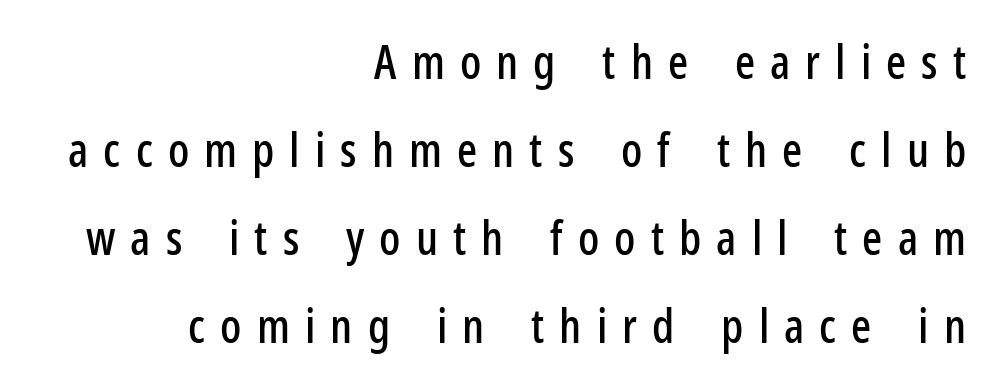
{"serif": "no", "italic": "no", "width": "condensed", "stroke_contrast": "low", "x_height": "medium", "monospaced": "no", "underline": "no", "align": "right", "line_spacing_ratio": 1.87, "letter_spacing": "wide", "letter_spacing_em": 0.32, "glyph_px": 47}
